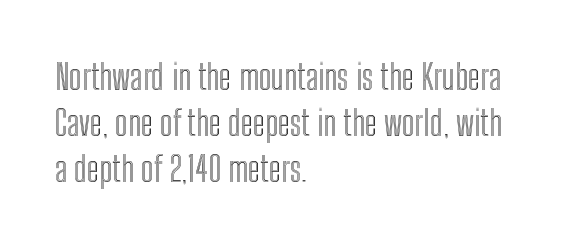
{"italic": "no", "width": "condensed", "x_height": "medium", "monospaced": "no", "underline": "no", "align": "left", "line_spacing": "normal", "line_spacing_ratio": 1.31, "letter_spacing": "normal", "letter_spacing_em": 0.0, "glyph_px": 35}
